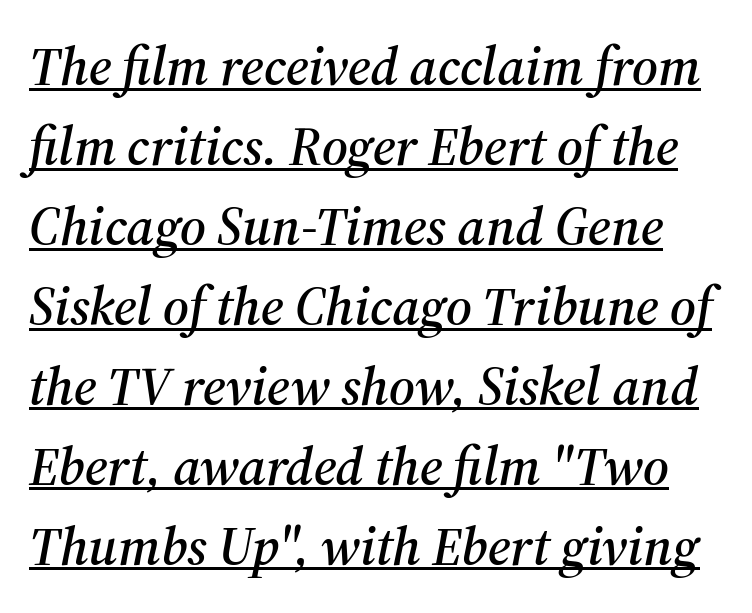
The image shows 54 px serif type, italic (leaning right); set normal line spacing (1.48x), normal letter spacing, underlined; medium stroke contrast and a medium x-height.
